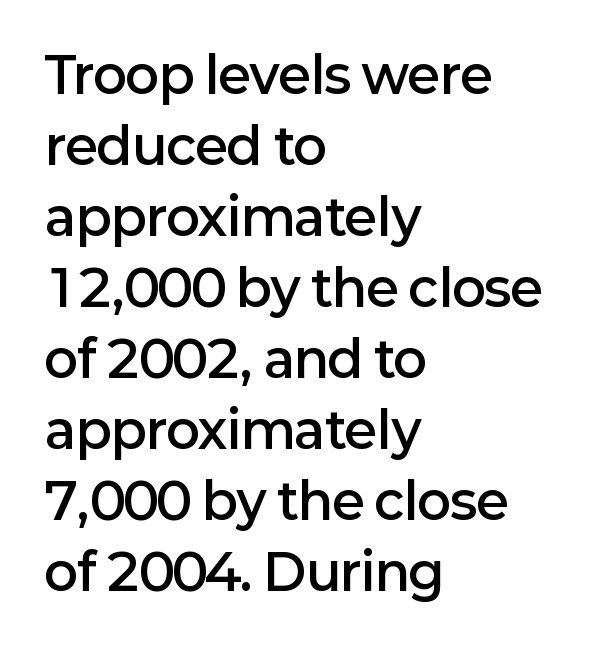
{"serif": "no", "italic": "no", "bold": "semi", "weight": "semibold", "width": "normal", "stroke_contrast": "low", "x_height": "medium", "monospaced": "no", "underline": "no", "align": "left", "line_spacing": "normal", "line_spacing_ratio": 1.42, "letter_spacing": "normal", "letter_spacing_em": 0.0, "glyph_px": 50}
